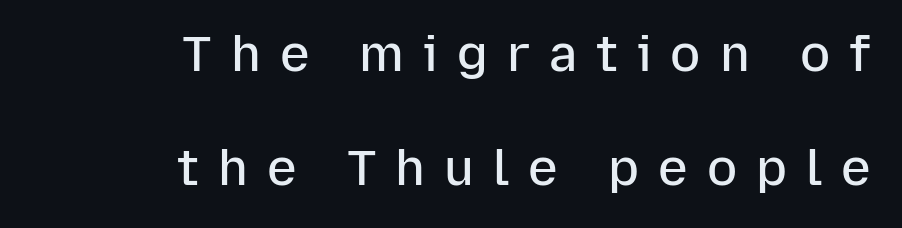
Q: Is the text bold? A: Semi-bold.
Q: Is the text italic (slanted)? A: No, it is upright.
Q: Is the typeface a serif or a sans-serif typeface? A: Sans-serif.
Q: Is the text underlined? A: No.
Q: How is the paragraph aligned? A: Right-aligned.
Q: Is the spacing between letters normal or unusually wide? A: Unusually wide.
Q: Is the spacing between lines tight, normal or loose? A: Loose.
Q: Width (condensed, normal, or wide)? A: Normal.
Q: Stroke contrast? A: Low.
Q: x-height? A: Medium.
Q: Monospaced? A: No.
